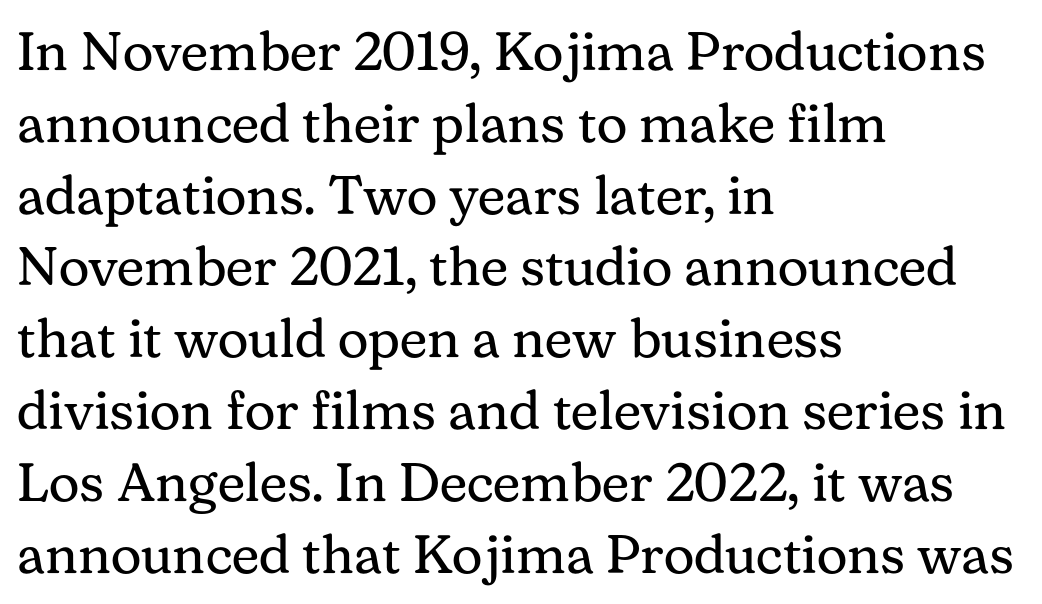
The image shows 54 px regular-weight serif type, upright; set left-aligned, normal line spacing (1.33x), normal letter spacing, not underlined; medium stroke contrast and a medium x-height.
